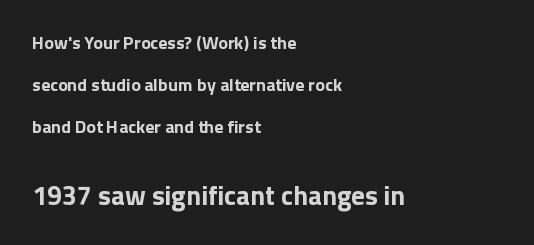
The image shows 27 px bold type, upright; set left-aligned, loose line spacing (2.33x), normal letter spacing, not underlined; the second (bottom) block is 1.5x larger.
